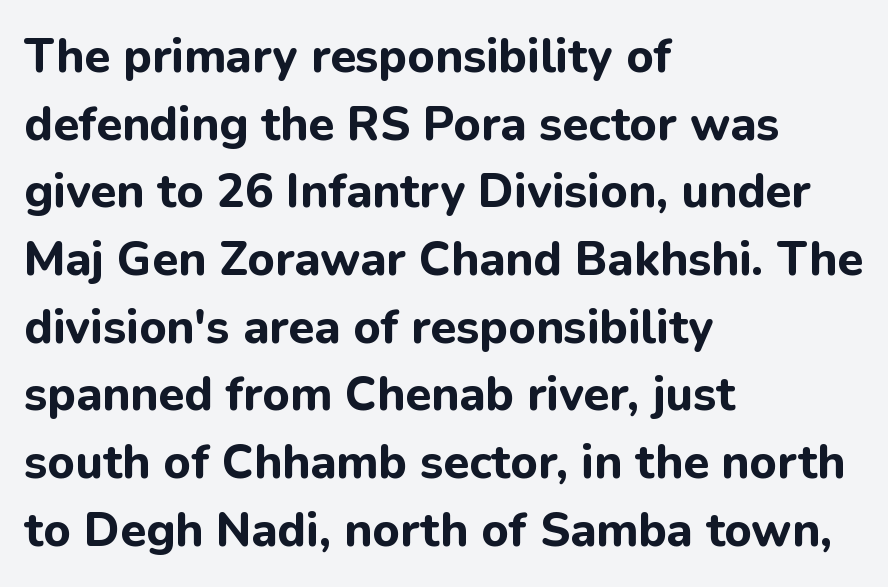
{"serif": "no", "italic": "no", "bold": "yes", "weight": "bold", "width": "normal", "stroke_contrast": "low", "x_height": "medium", "monospaced": "no", "underline": "no", "align": "left", "line_spacing": "normal", "line_spacing_ratio": 1.44, "letter_spacing": "normal", "letter_spacing_em": 0.0, "glyph_px": 47}
